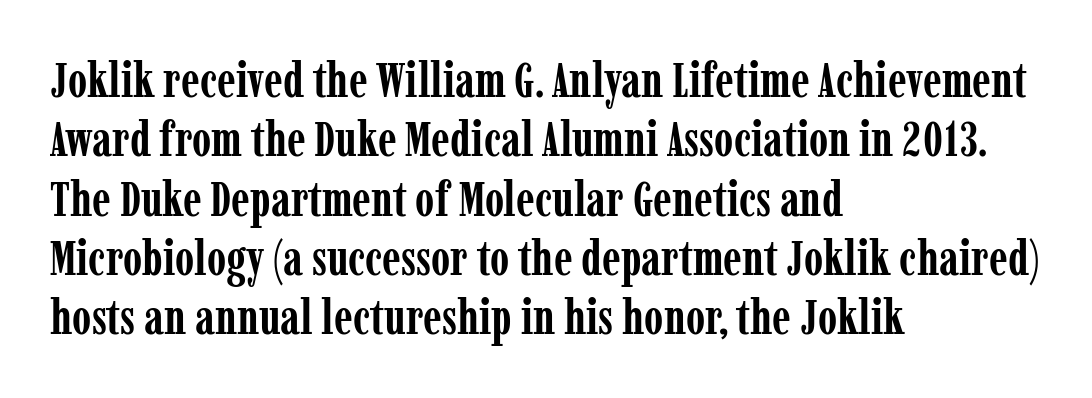
{"serif": "yes", "italic": "no", "bold": "yes", "weight": "semibold", "width": "condensed", "stroke_contrast": "low", "x_height": "medium", "monospaced": "no", "underline": "no", "align": "left", "line_spacing_ratio": 1.21, "letter_spacing": "normal", "letter_spacing_em": 0.0, "glyph_px": 49}
